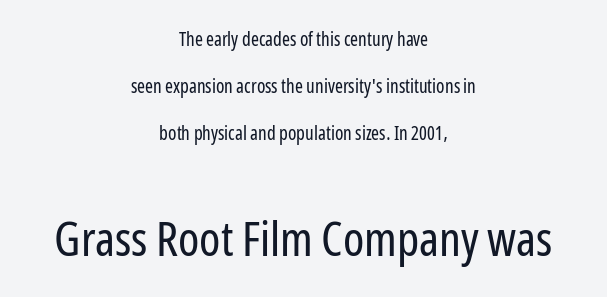
Q: Is the text bold? A: No.
Q: Is the text italic (slanted)? A: No, it is upright.
Q: Is the typeface a serif or a sans-serif typeface? A: Sans-serif.
Q: Is the text underlined? A: No.
Q: How is the paragraph aligned? A: Centered.
Q: Is the spacing between letters normal or unusually wide? A: Normal.
Q: Is the spacing between lines tight, normal or loose? A: Loose.
Q: Which block of text is set in a larger size, the first (top) or the second (bottom)? A: The second (bottom) one.
Q: Width (condensed, normal, or wide)? A: Condensed.
Q: Stroke contrast? A: Low.
Q: x-height? A: Medium.
Q: Monospaced? A: No.
